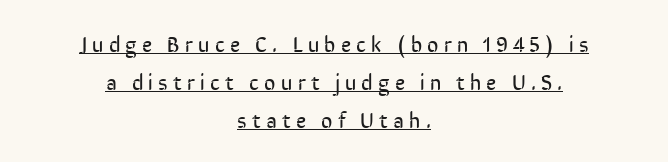
Q: Is the text bold? A: No.
Q: Is the text italic (slanted)? A: No, it is upright.
Q: Is the text underlined? A: Yes.
Q: How is the paragraph aligned? A: Centered.
Q: Is the spacing between letters normal or unusually wide? A: Unusually wide.
